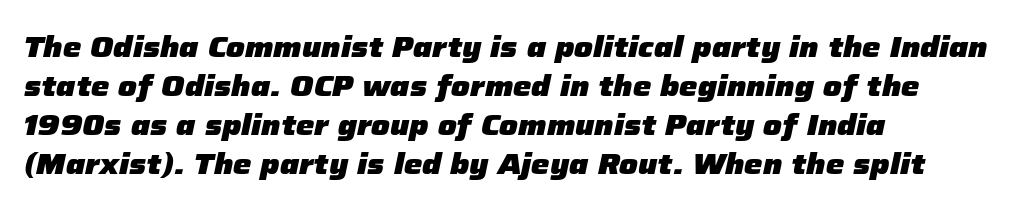
The image shows 29 px heavy type, italic (leaning right); set left-aligned, normal line spacing (1.35x), normal letter spacing, not underlined; low stroke contrast and a medium x-height.
